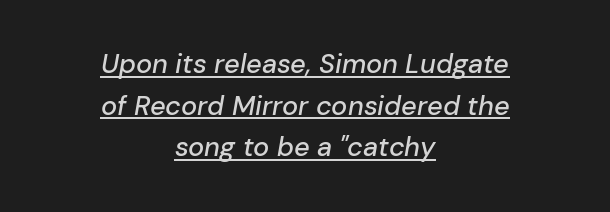
{"italic": "yes", "lean": "right", "slant_degrees": 10, "underline": "yes", "align": "center", "line_spacing": "normal", "line_spacing_ratio": 1.54, "letter_spacing": "normal", "letter_spacing_em": 0.0, "glyph_px": 27}
